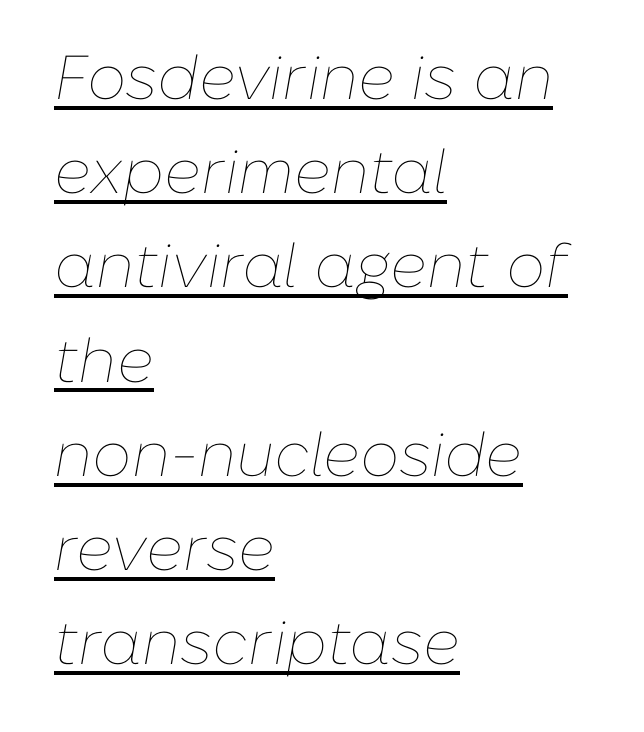
{"italic": "yes", "lean": "right", "slant_degrees": 10, "bold": "no", "weight": "thin", "width": "normal", "stroke_contrast": "low", "x_height": "medium", "monospaced": "no", "underline": "yes", "align": "left", "line_spacing": "normal", "line_spacing_ratio": 1.52, "letter_spacing": "normal", "letter_spacing_em": 0.0, "glyph_px": 62}
